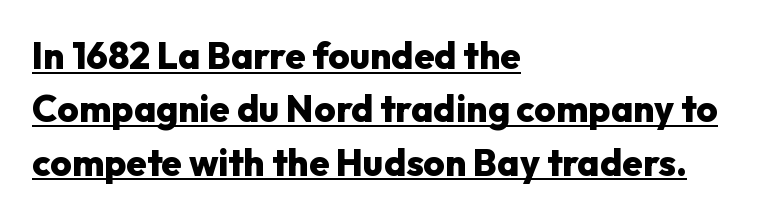
{"serif": "no", "italic": "no", "bold": "yes", "weight": "heavy", "width": "normal", "stroke_contrast": "low", "x_height": "medium", "monospaced": "no", "underline": "yes", "align": "left", "line_spacing": "normal", "line_spacing_ratio": 1.44, "letter_spacing": "normal", "letter_spacing_em": 0.0, "glyph_px": 37}
